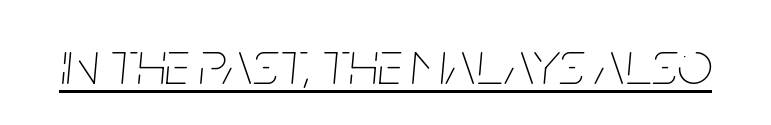
Q: Is the text bold? A: No.
Q: Is the text italic (slanted)? A: Yes, it leans right by about 5 degrees.
Q: Is the text underlined? A: Yes.
Q: Is the spacing between letters normal or unusually wide? A: Normal.
Q: Width (condensed, normal, or wide)? A: Condensed.
Q: Stroke contrast? A: Low.
Q: x-height? A: Large.
Q: Monospaced? A: No.
